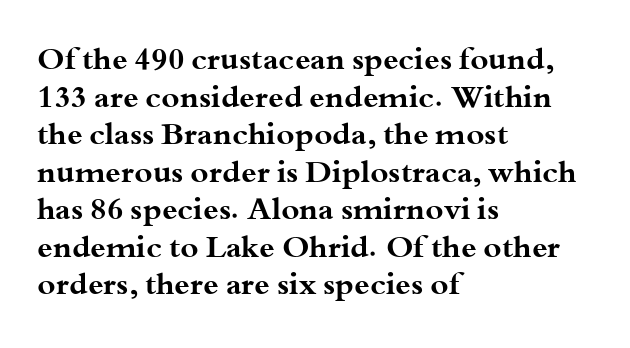
I'd describe the lettering as bold — thick and assertive. Descenders hang freely into open space. Tall strokes in this sample are plumb rather than angled. The setting favours the left margin, as ordinary paragraphs usually do.
